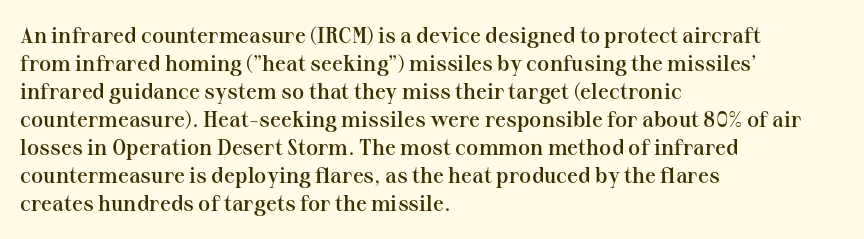
The image shows 22 px text type, upright; set left-aligned, normal line spacing (1.27x), normal letter spacing, not underlined.
